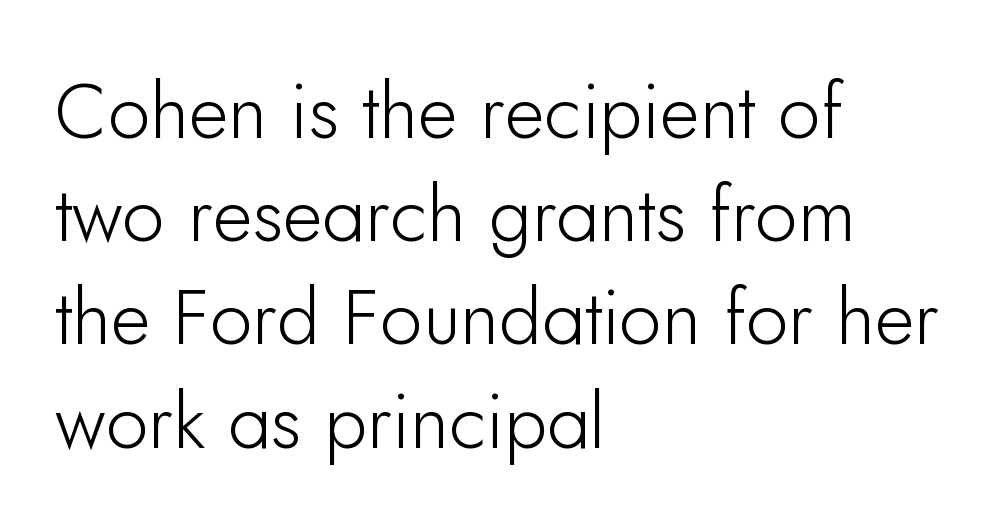
Q: Is the text italic (slanted)? A: No, it is upright.
Q: Is the typeface a serif or a sans-serif typeface? A: Sans-serif.
Q: Is the text underlined? A: No.
Q: How is the paragraph aligned? A: Left-aligned.
Q: Is the spacing between letters normal or unusually wide? A: Normal.
Q: Is the spacing between lines tight, normal or loose? A: Normal.
Q: Width (condensed, normal, or wide)? A: Normal.
Q: Stroke contrast? A: Low.
Q: x-height? A: Small.
Q: Monospaced? A: No.
